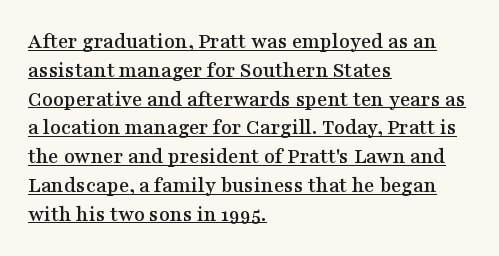
Q: Is the text italic (slanted)? A: No, it is upright.
Q: Is the text underlined? A: Yes.
Q: How is the paragraph aligned? A: Left-aligned.
Q: Is the spacing between letters normal or unusually wide? A: Normal.
Q: Is the spacing between lines tight, normal or loose? A: Normal.
